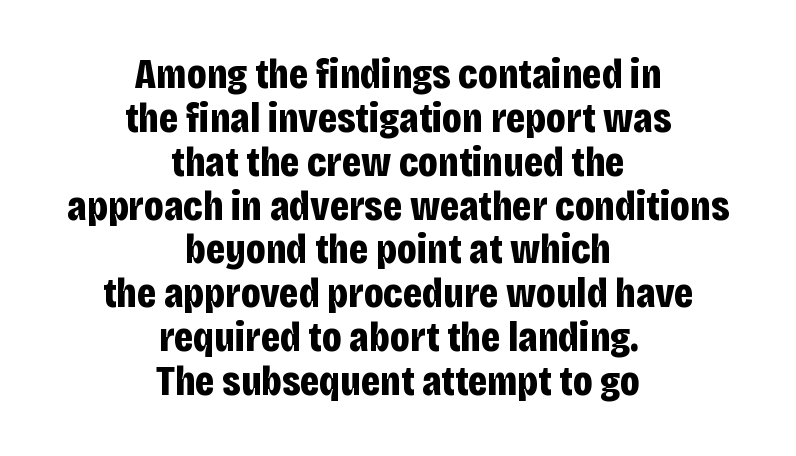
Short note: letters normally spaced. Are there feet on the stems? There aren't — it's a sans. Designer's note — italics off, roman on. Alignment: centered.
